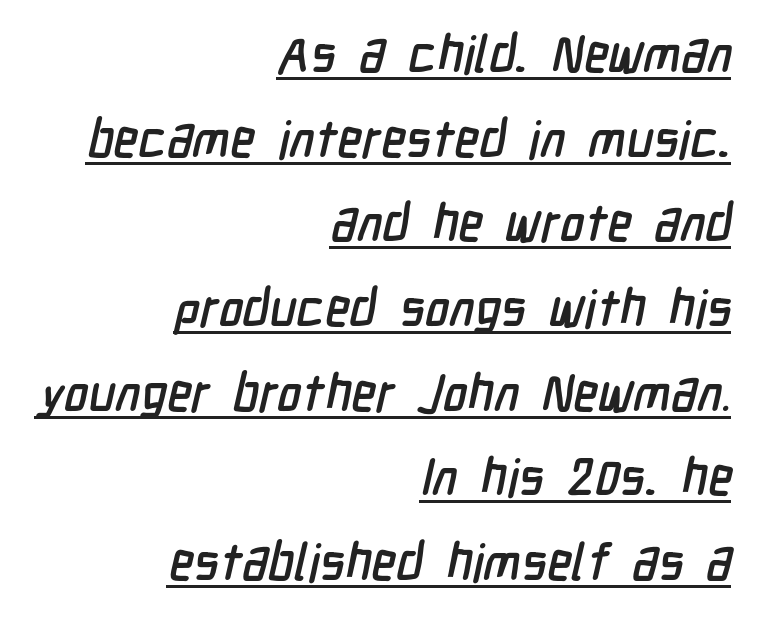
{"serif": "no", "width": "condensed", "stroke_contrast": "low", "x_height": "medium", "monospaced": "no", "underline": "yes", "align": "right", "line_spacing": "normal", "line_spacing_ratio": 1.66, "letter_spacing": "normal", "letter_spacing_em": 0.0, "glyph_px": 51}
